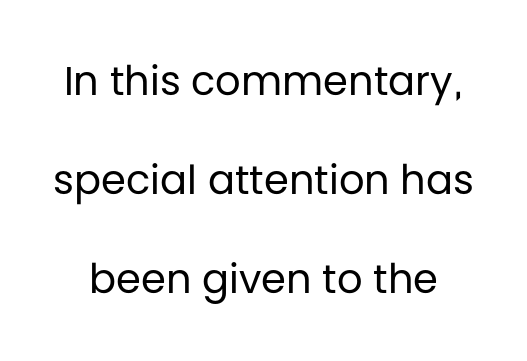
A typesetter would call this leading open, well beyond the default. Check under the words: just untouched page. Look at the bottom of the vertical strokes: they stop flat, with no serifs. Posture: straight, roman, zero tilt. The rendering uses natural spacing where letterforms have individual widths. Glyph-to-glyph distance matches everyday printed text.
